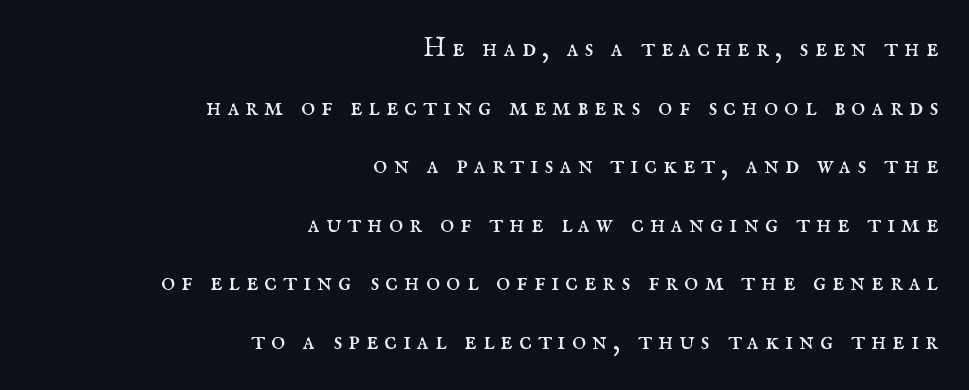
The image shows 27 px text type, upright; set right-aligned, loose line spacing (2.17x), unusually wide letter spacing (+0.22 em), not underlined.
